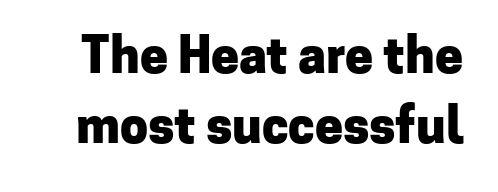
The image shows 50 px heavy sans-serif type, upright; set normal line spacing (1.41x), normal letter spacing, not underlined; low stroke contrast and a medium x-height.
